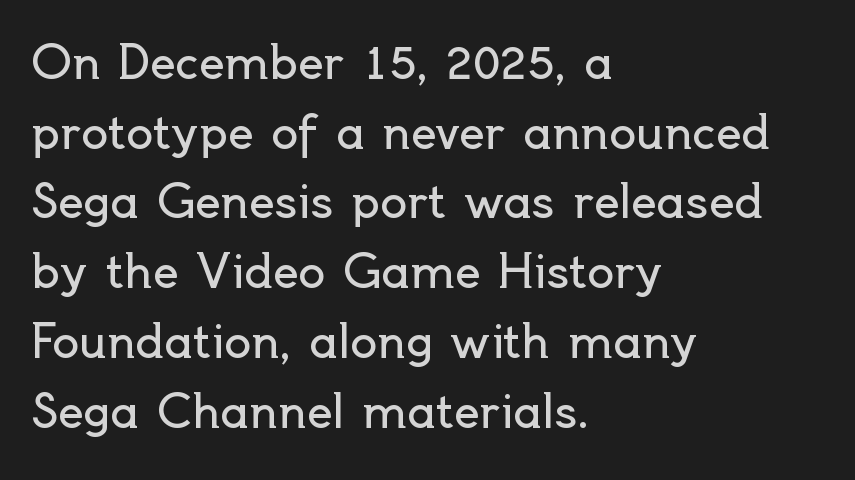
The image shows 45 px regular-weight sans-serif type, upright; set left-aligned, normal line spacing (1.55x), normal letter spacing, not underlined; a small x-height.
